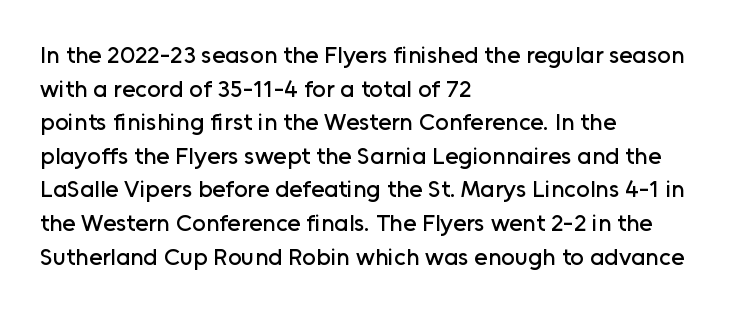
The image shows 24 px text type, upright; set left-aligned, normal line spacing (1.4x), normal letter spacing, not underlined.
